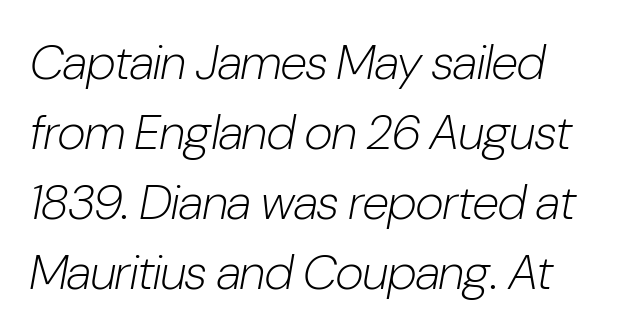
Q: Is the text bold? A: No.
Q: Is the text italic (slanted)? A: Yes, it leans right by about 10 degrees.
Q: Is the text underlined? A: No.
Q: Is the spacing between letters normal or unusually wide? A: Normal.
Q: Is the spacing between lines tight, normal or loose? A: Normal.
Q: Width (condensed, normal, or wide)? A: Condensed.
Q: Stroke contrast? A: Low.
Q: x-height? A: Medium.
Q: Monospaced? A: No.
